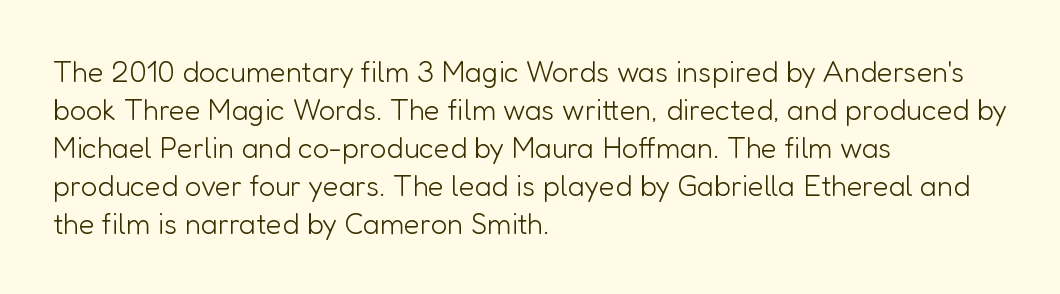
{"serif": "no", "italic": "no", "bold": "no", "weight": "light", "width": "normal", "stroke_contrast": "low", "x_height": "medium", "monospaced": "no", "underline": "no", "align": "left", "line_spacing": "normal", "line_spacing_ratio": 1.31, "letter_spacing": "normal", "letter_spacing_em": 0.0, "glyph_px": 29}
